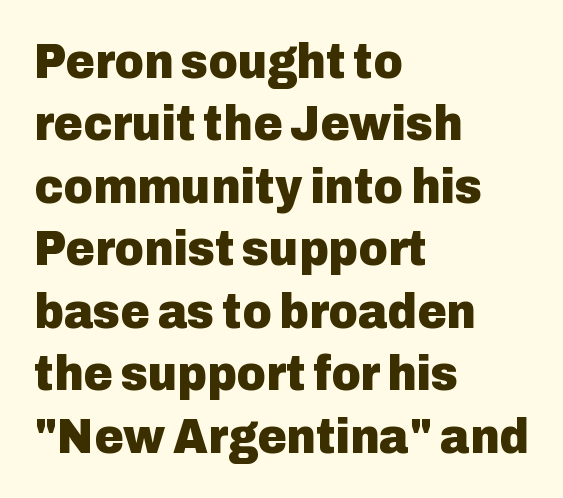
The image shows 50 px heavy sans-serif type, upright; set left-aligned, normal line spacing (1.25x), normal letter spacing, not underlined; low stroke contrast and a medium x-height.
